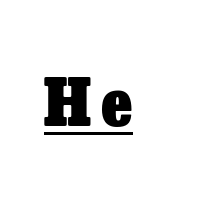
You could not count columns in this text — the font is proportionally spaced. On the weight axis this lands at bold, roughly 700. Check the space under the baseline: a stroke is drawn there. These lines were composed using upright roman letters.
